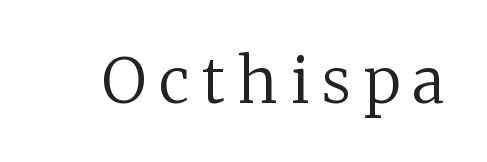
The image shows 62 px regular-weight serif type, upright; set unusually wide letter spacing (+0.21 em), not underlined; low stroke contrast and a medium x-height.
